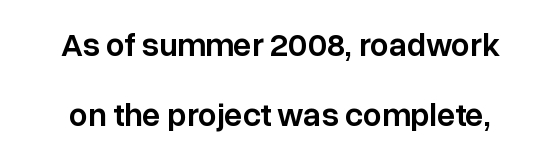
Q: Is the text bold? A: Semi-bold.
Q: Is the text italic (slanted)? A: No, it is upright.
Q: Is the typeface a serif or a sans-serif typeface? A: Sans-serif.
Q: Is the text underlined? A: No.
Q: Is the spacing between letters normal or unusually wide? A: Normal.
Q: Is the spacing between lines tight, normal or loose? A: Loose.
Q: Width (condensed, normal, or wide)? A: Normal.
Q: Stroke contrast? A: Low.
Q: x-height? A: Medium.
Q: Monospaced? A: No.
